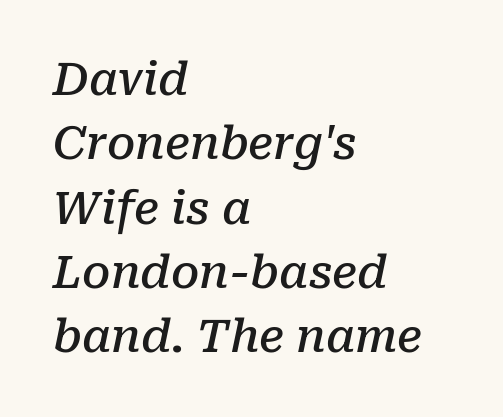
The image shows 45 px semibold serif type, italic (leaning right); set left-aligned, normal line spacing (1.43x), normal letter spacing, not underlined; low stroke contrast and a medium x-height.
